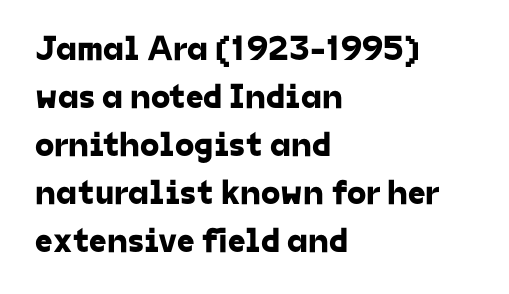
{"serif": "no", "width": "normal", "stroke_contrast": "low", "x_height": "medium", "monospaced": "no", "underline": "no", "align": "left", "line_spacing": "normal", "line_spacing_ratio": 1.37, "letter_spacing": "normal", "letter_spacing_em": 0.0, "glyph_px": 35}
